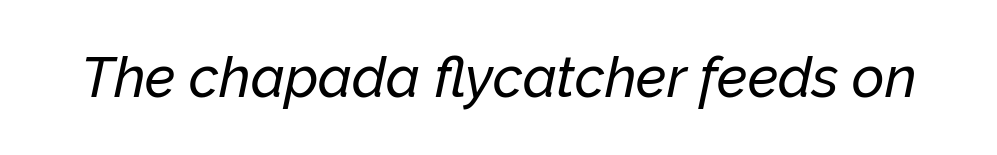
{"italic": "yes", "lean": "right", "slant_degrees": 12, "width": "normal", "stroke_contrast": "low", "x_height": "medium", "monospaced": "no", "underline": "no", "letter_spacing": "normal", "letter_spacing_em": 0.0, "glyph_px": 56}
